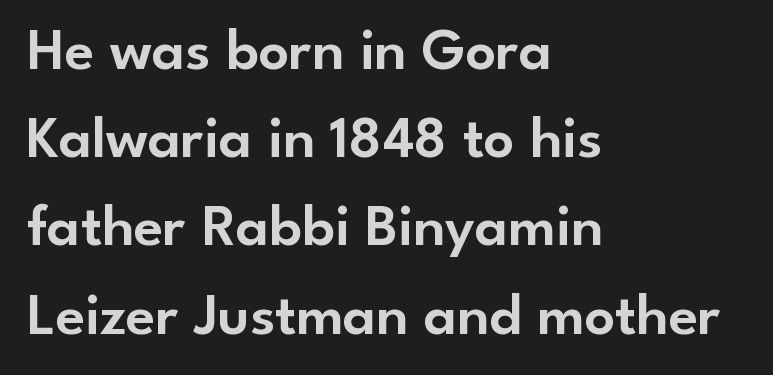
A classic flush-left, rag-right setting is used for this passage. Does the lettering tilt? It doesn't — this is upright. Think of a printed novel: that variable character pitch is what you see here. The characters display no serif detailing; their extremities are plain. The words here are not underlined.
